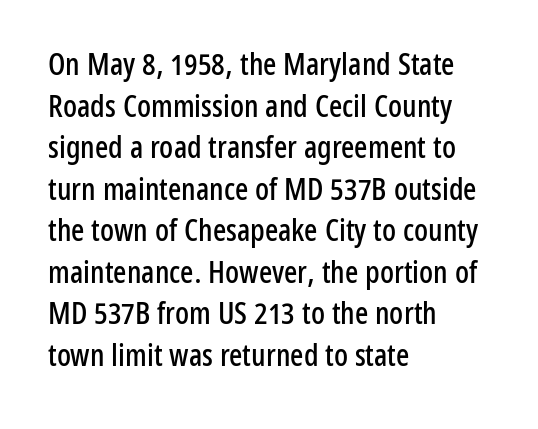
{"serif": "no", "italic": "no", "width": "condensed", "stroke_contrast": "low", "x_height": "medium", "monospaced": "no", "underline": "no", "align": "left", "line_spacing": "normal", "line_spacing_ratio": 1.34, "letter_spacing": "normal", "letter_spacing_em": 0.0, "glyph_px": 31}
